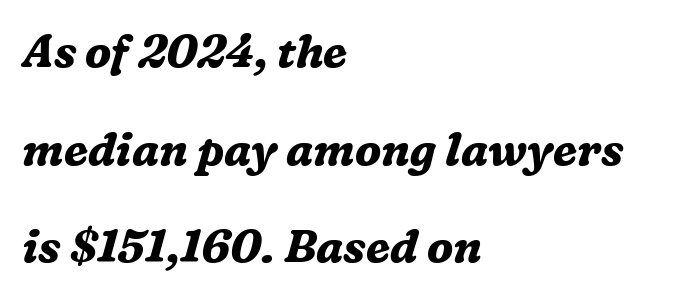
Typeset ragged right — the left edge is the straight one. The vertical gap from one line to the next is large. Chunky letters — that's bold for sure. Characters are canted at an angle relative to the baseline's perpendicular. Compared with typical body copy, the letter spacing here is the same. Bare-footed words on every line.
